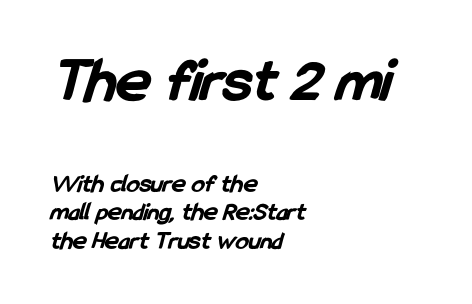
Does the type have serifs? No, each stem ends abruptly. Varying glyph widths throughout — classic text-font behaviour. The letters are bold, with thick, heavy strokes. Quick note: interline space is minimal. Of the two passages, the one on top uses the larger point size.
